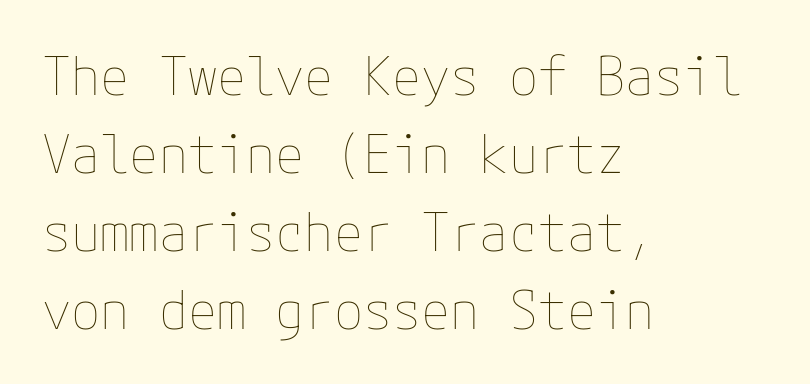
The image shows 53 px thin type, upright; set left-aligned, normal line spacing (1.47x), normal letter spacing, not underlined; low stroke contrast and a medium x-height.
